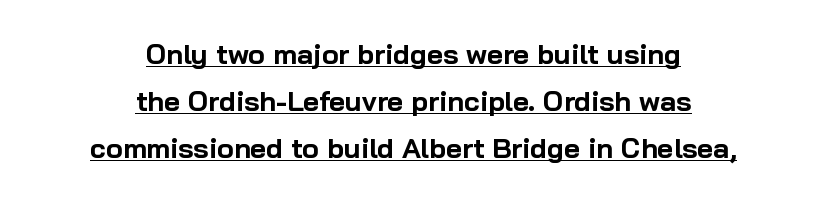
The lettering is marked with a stroke running underneath it. The paragraph has two soft edges and a firm central axis. This rendering leaves character spacing at its baseline value. These lines are rendered in a variable-pitch font.
